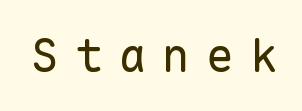
{"serif": "no", "italic": "no", "bold": "no", "weight": "regular", "width": "normal", "stroke_contrast": "low", "x_height": "medium", "monospaced": "yes", "underline": "no", "letter_spacing": "wide", "letter_spacing_em": 0.33, "glyph_px": 47}
